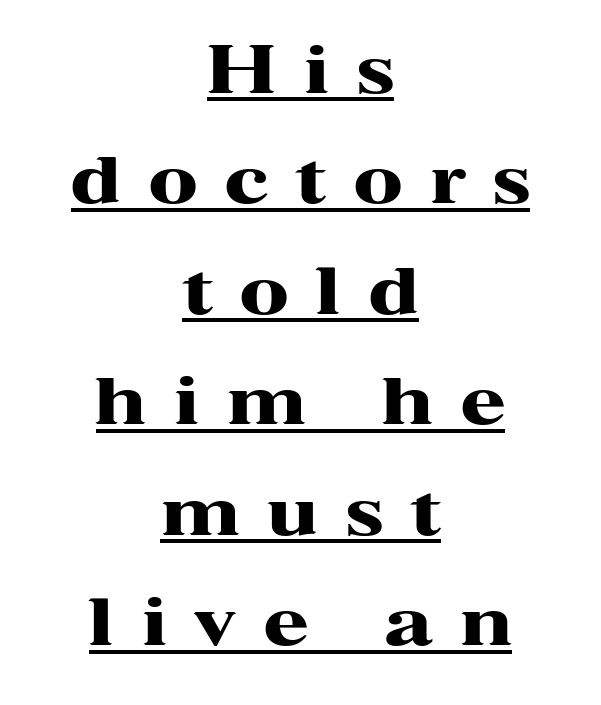
The image shows 65 px heavy, wide serif type, upright; set centered, normal line spacing (1.7x), unusually wide letter spacing (+0.43 em), underlined; high stroke contrast and a medium x-height.
